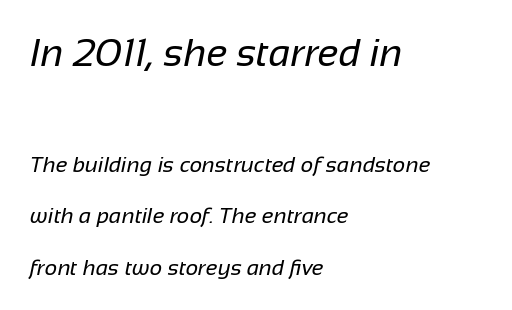
{"serif": "no", "bold": "no", "weight": "regular", "width": "normal", "stroke_contrast": "low", "x_height": "medium", "monospaced": "no", "underline": "no", "align": "left", "line_spacing": "loose", "line_spacing_ratio": 2.33, "letter_spacing": "normal", "letter_spacing_em": 0.0, "larger_block": "first", "size_ratio": 1.77, "glyph_px": 39}
